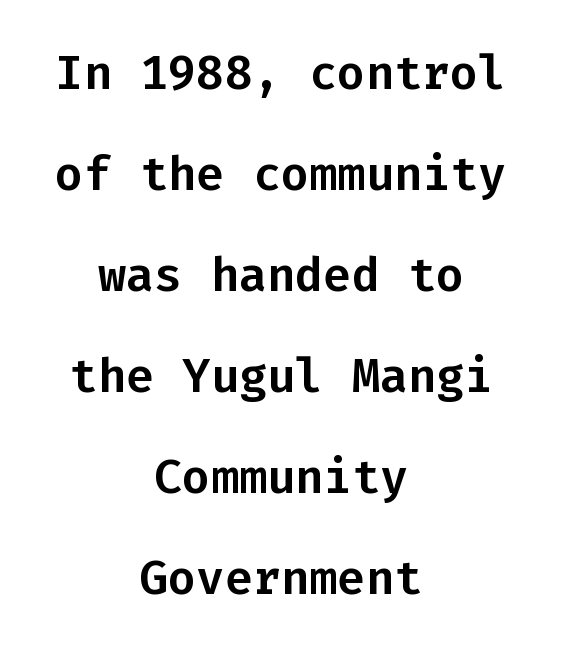
The image shows 47 px sans-serif type, upright, monospaced; set centered, loose line spacing (2.15x), normal letter spacing, not underlined; low stroke contrast and a medium x-height.
